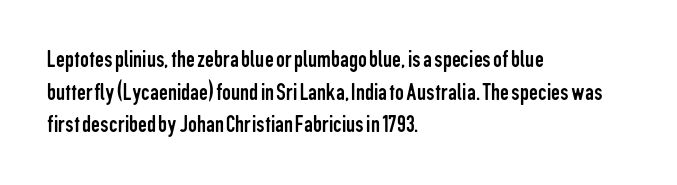
{"italic": "no", "bold": "no", "underline": "no", "align": "left", "line_spacing": "normal", "line_spacing_ratio": 1.31, "letter_spacing": "normal", "letter_spacing_em": 0.0, "glyph_px": 25}
